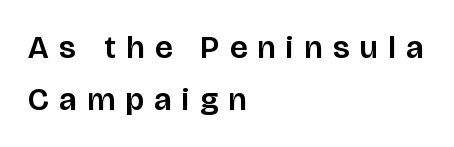
Q: Is the text italic (slanted)? A: No, it is upright.
Q: Is the typeface a serif or a sans-serif typeface? A: Sans-serif.
Q: Is the text underlined? A: No.
Q: How is the paragraph aligned? A: Left-aligned.
Q: Is the spacing between letters normal or unusually wide? A: Unusually wide.
Q: Is the spacing between lines tight, normal or loose? A: Normal.
Q: Width (condensed, normal, or wide)? A: Normal.
Q: Stroke contrast? A: Low.
Q: x-height? A: Large.
Q: Monospaced? A: No.
